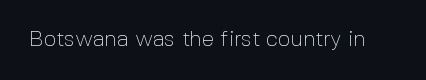
The space directly below the letters is spotless. Quick note: not italic, upright. The line texture is even and compact thanks to regular tracking. These glyphs show unthickened strokes, regular width or finer.
